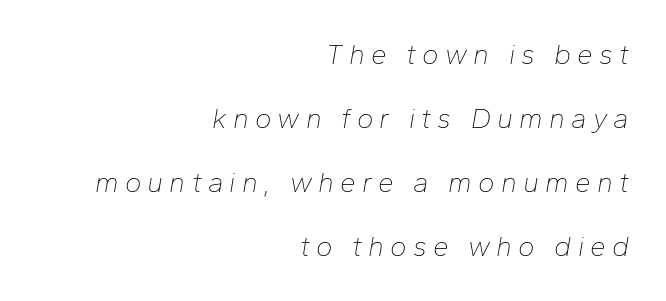
The image shows 28 px thin type, italic (leaning right); set right-aligned, loose line spacing (2.29x), unusually wide letter spacing (+0.22 em), not underlined; low stroke contrast and a medium x-height.
